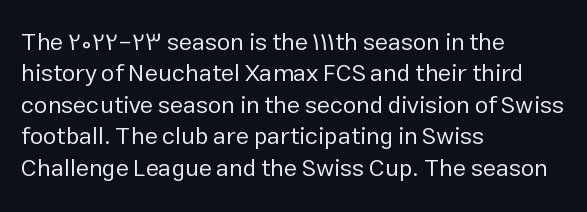
What stands out about the letter spacing? Nothing — it is the standard amount. Unmarked baselines from the first word to the last. The rendering anchors every line to the left-hand side. Regarding leading, the lines here are spaced in the standard way. Compared with a typical body face, this is equally light or lighter still. In terms of posture, this sample is upright.
